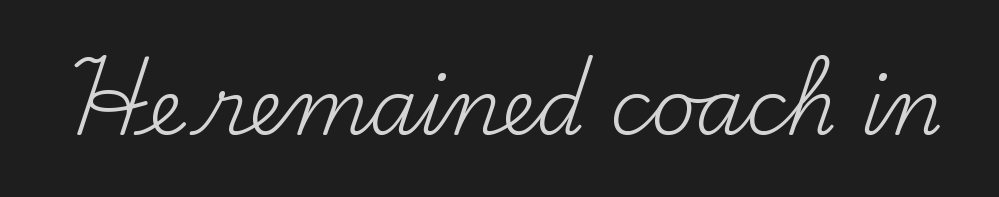
The image shows 77 px regular-weight serif type; set normal letter spacing, not underlined; medium stroke contrast and a small x-height.
